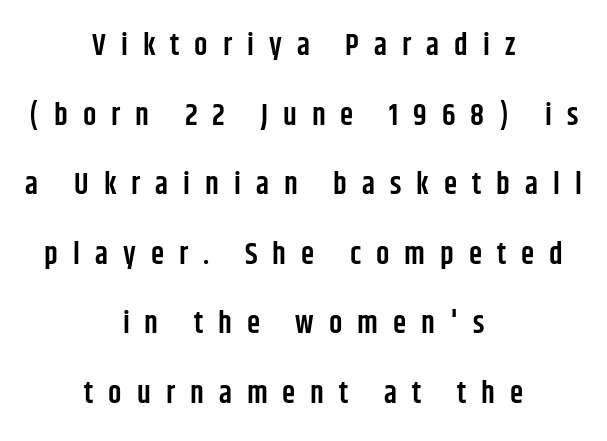
{"serif": "no", "italic": "no", "bold": "semi", "weight": "semibold", "width": "condensed", "stroke_contrast": "low", "x_height": "large", "monospaced": "no", "underline": "no", "align": "center", "line_spacing": "loose", "line_spacing_ratio": 2.32, "letter_spacing": "wide", "letter_spacing_em": 0.5, "glyph_px": 30}
